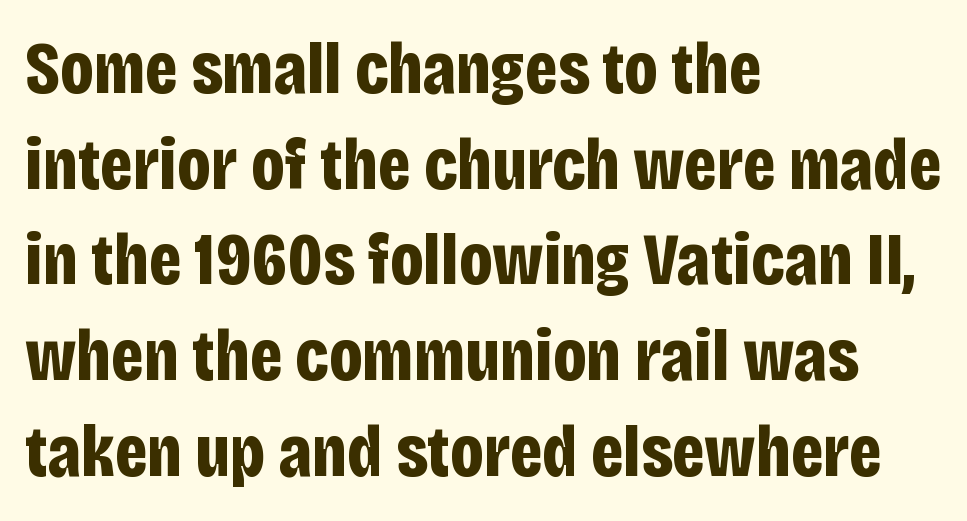
The image shows 73 px bold, condensed sans-serif type, upright; set left-aligned, normal line spacing (1.31x), normal letter spacing, not underlined; low stroke contrast and a large x-height.
